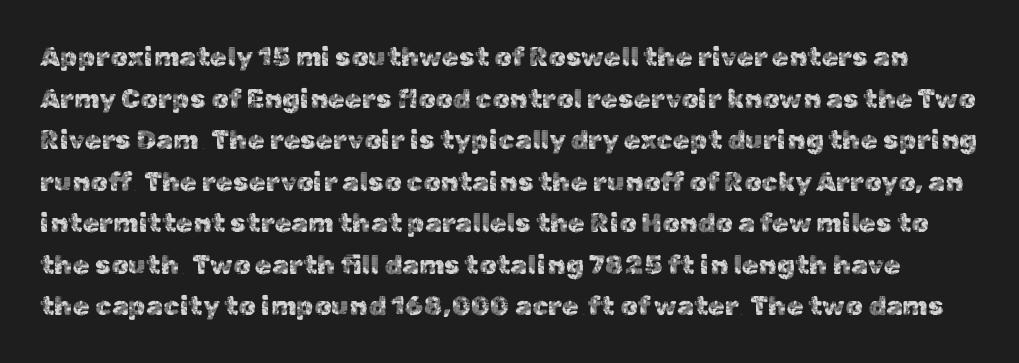
Q: Is the text italic (slanted)? A: No, it is upright.
Q: Is the text underlined? A: No.
Q: Is the spacing between letters normal or unusually wide? A: Normal.
Q: Is the spacing between lines tight, normal or loose? A: Normal.
